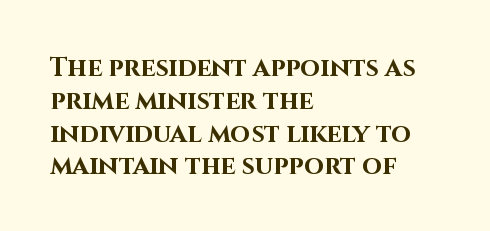
The image shows 26 px bold type, upright; set left-aligned, normal line spacing (1.26x), normal letter spacing, not underlined.
